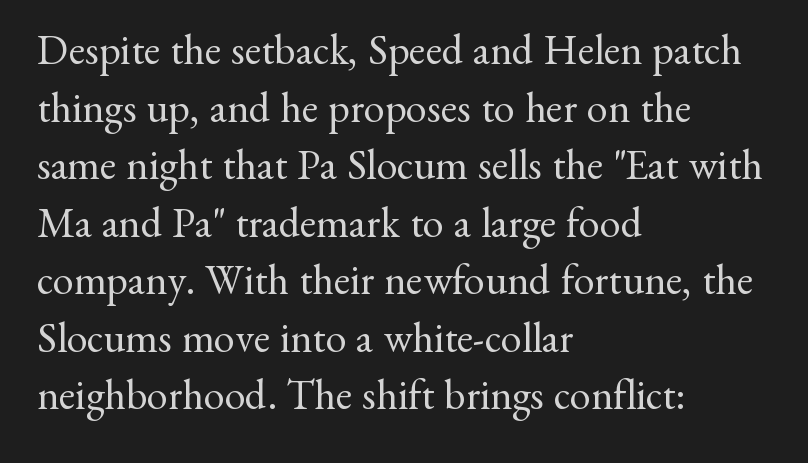
{"serif": "yes", "italic": "no", "bold": "no", "weight": "regular", "width": "normal", "stroke_contrast": "medium", "x_height": "small", "monospaced": "no", "underline": "no", "align": "left", "line_spacing": "normal", "line_spacing_ratio": 1.37, "letter_spacing": "normal", "letter_spacing_em": 0.0, "glyph_px": 42}
